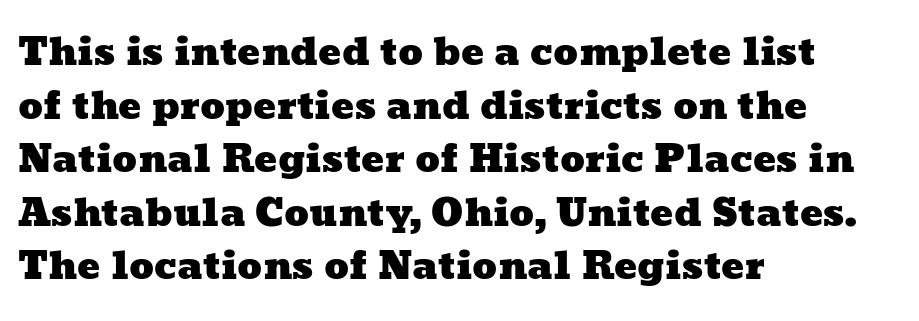
This rendering leaves character spacing at its baseline value. The line-height multiplier appears to be the usual default. The passage shown is typed in a proportional face where columns would drift. Only glyphs here, with clear space below each row. If you drew a ruler down the left edge, every line would touch it.
